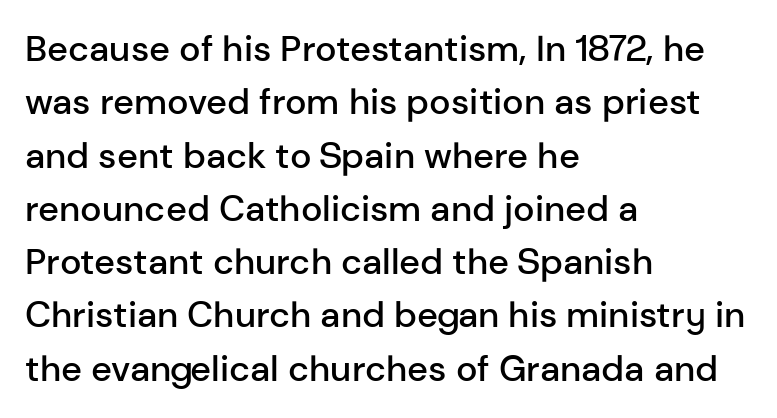
I'd describe the lettering as semibold — firm but not a full bold. If you drew a line through each stem, it would be perfectly vertical. The letters sit at their default tracking, neither squeezed nor spread. Honestly, there is no underline to notice here at all.
